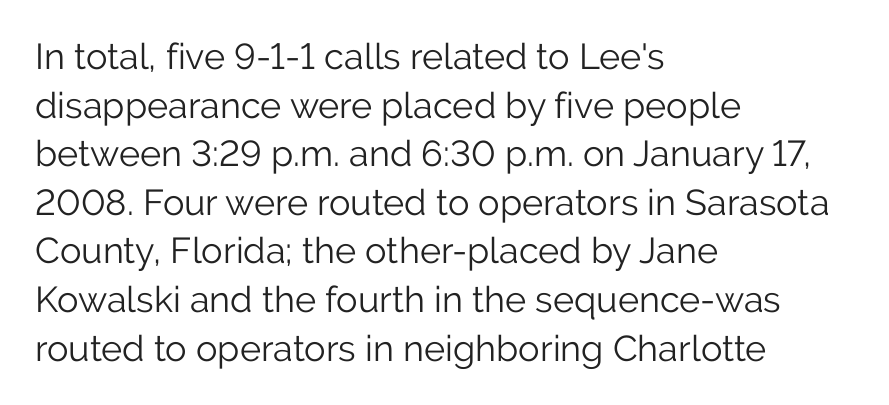
Q: Is the text bold? A: No.
Q: Is the text italic (slanted)? A: No, it is upright.
Q: Is the typeface a serif or a sans-serif typeface? A: Sans-serif.
Q: Is the text underlined? A: No.
Q: How is the paragraph aligned? A: Left-aligned.
Q: Is the spacing between letters normal or unusually wide? A: Normal.
Q: Is the spacing between lines tight, normal or loose? A: Normal.
Q: Width (condensed, normal, or wide)? A: Normal.
Q: Stroke contrast? A: Low.
Q: x-height? A: Medium.
Q: Monospaced? A: No.
